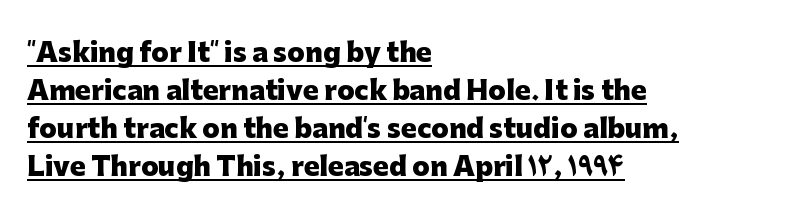
Q: Is the text bold? A: Yes.
Q: Is the text italic (slanted)? A: No, it is upright.
Q: Is the text underlined? A: Yes.
Q: How is the paragraph aligned? A: Left-aligned.
Q: Is the spacing between letters normal or unusually wide? A: Normal.
Q: Is the spacing between lines tight, normal or loose? A: Normal.
